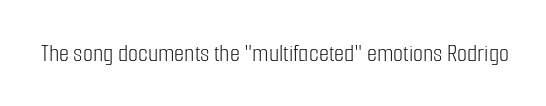
The image shows 26 px text type, upright; set normal letter spacing, not underlined.
